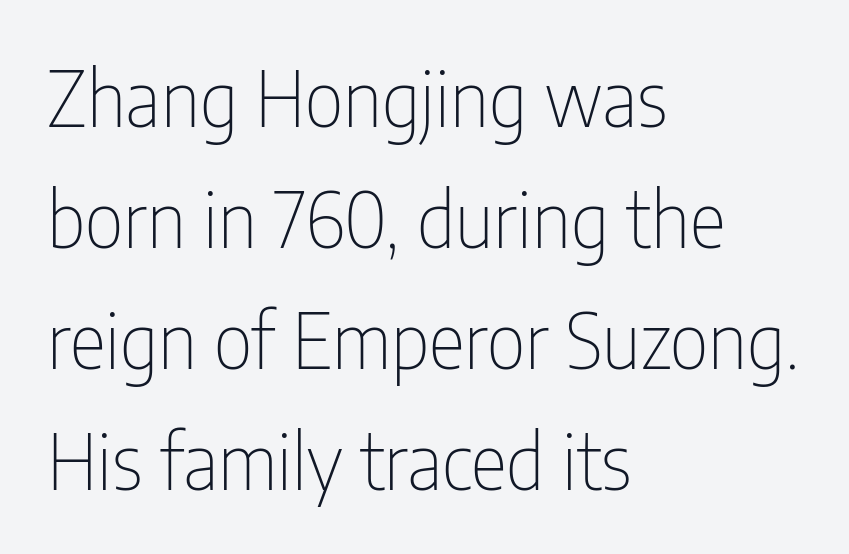
The image shows 77 px thin, condensed sans-serif type, upright; set left-aligned, normal line spacing (1.57x), normal letter spacing, not underlined; low stroke contrast and a medium x-height.
